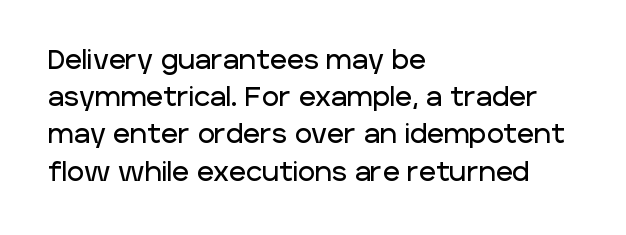
The passage is arranged the way most books set body copy — flush left. No extra tracking has been applied to these lines. You can tell it's not italic because the verticals are truly vertical. The leading is moderate, giving the passage an even texture. The specimen omits any rule beneath the text block's lines.
